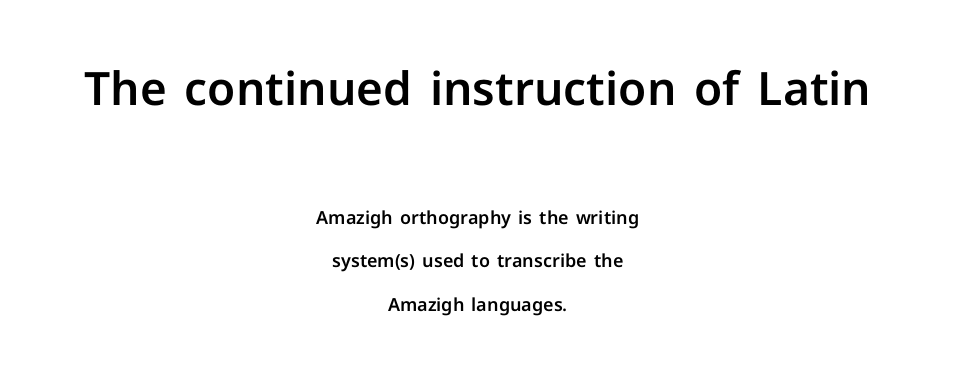
The face used here is a sans, in the tradition of grotesques and geometrics. Each new line begins a long way beneath the previous one. Each line is balanced around a shared central axis. A bare baseline throughout the passage. A typesetter would mark this as roman, not italic.
